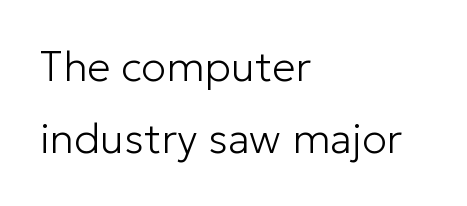
{"serif": "no", "italic": "no", "bold": "no", "weight": "light", "width": "normal", "stroke_contrast": "low", "x_height": "medium", "monospaced": "no", "underline": "no", "align": "left", "line_spacing_ratio": 1.72, "letter_spacing": "normal", "letter_spacing_em": 0.0, "glyph_px": 42}
